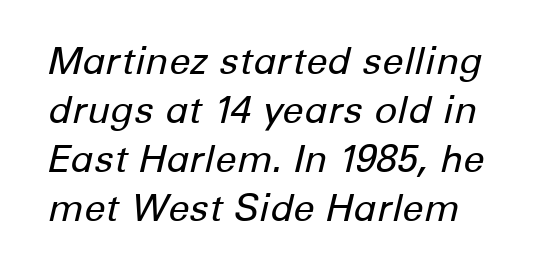
Is this a heavy cut? Hardly; it is regular or lighter. There is no visible air inserted between adjacent glyphs. Observe the lean: these are italic letterforms. The face used here is proportionally spaced, like ordinary book or web type. Beneath every word, the page is bare.
